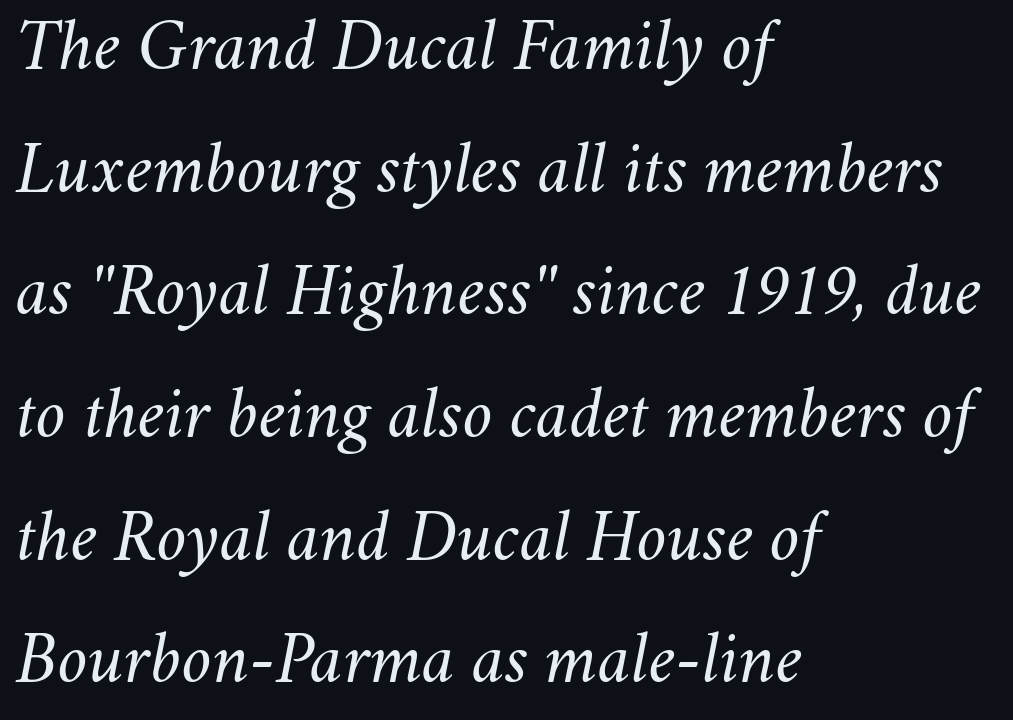
{"italic": "yes", "lean": "right", "slant_degrees": 11, "bold": "no", "weight": "regular", "width": "normal", "stroke_contrast": "medium", "x_height": "small", "monospaced": "no", "underline": "no", "align": "left", "line_spacing": "normal", "line_spacing_ratio": 1.68, "letter_spacing": "normal", "letter_spacing_em": 0.0, "glyph_px": 73}
